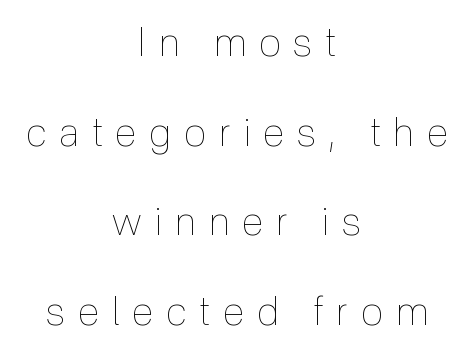
Honestly, the letter spacing is so wide it's the main thing you notice. The passage is arranged like a title page — every line centered. Does the leading feel generous? Absolutely, it's lavish. Letters rest on an invisible, unmarked baseline. The typography opts for an upright posture over an oblique one. Think of a printed novel: that variable character pitch is what you see here.
